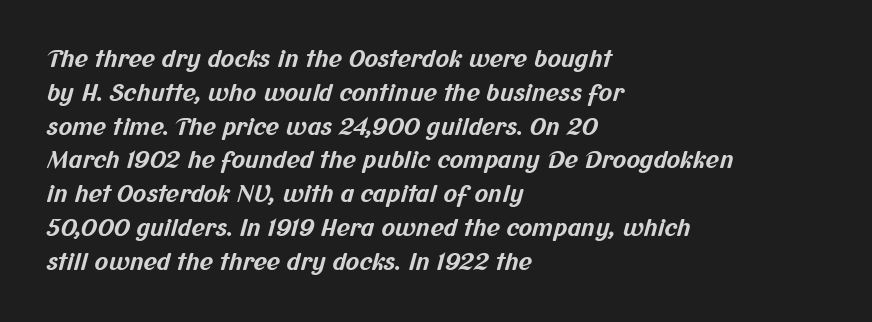
The block of text has a typical density, with ordinary space between rows. Words appear dense and cohesive because spacing is normal. A classic flush-left, rag-right setting is used for this passage. Summary of weight: heavy, a full bold. The string is rendered with underlining switched off.
